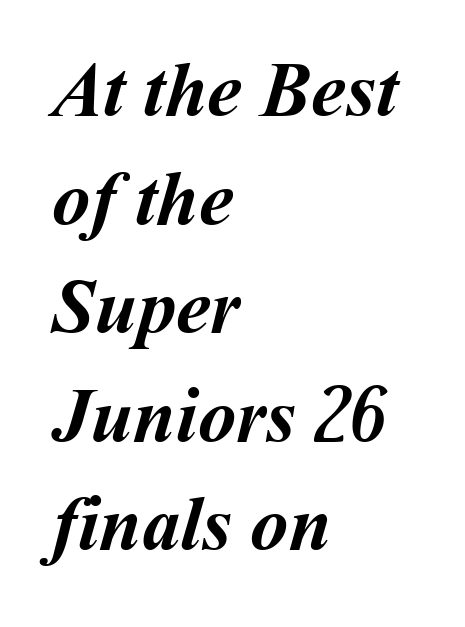
The baseline area is clear. The face used here is proportionally spaced, like ordinary book or web type. The lines sit at an ordinary, default distance from one another. The lines in this sample share a left origin and differ only in where they stop. The passage shown has conventional tracking throughout.
